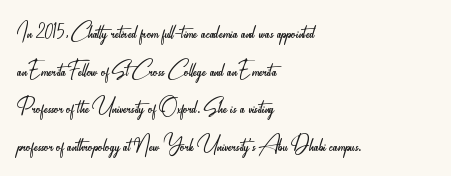
The image shows 28 px light, condensed sans-serif type; set left-aligned, normal line spacing (1.34x), normal letter spacing, not underlined; low stroke contrast and a small x-height.
